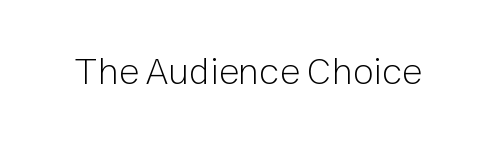
{"serif": "no", "italic": "no", "bold": "no", "weight": "light", "width": "normal", "stroke_contrast": "low", "x_height": "medium", "monospaced": "no", "underline": "no", "letter_spacing": "normal", "letter_spacing_em": 0.0, "glyph_px": 38}
